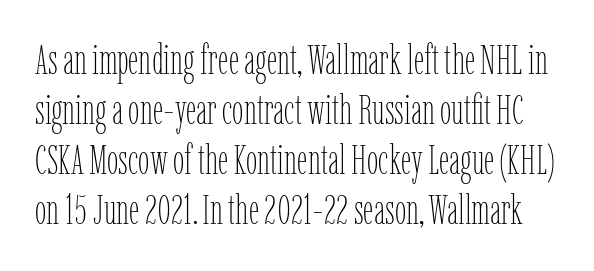
{"italic": "no", "bold": "no", "weight": "thin", "width": "condensed", "stroke_contrast": "low", "x_height": "medium", "monospaced": "no", "underline": "no", "line_spacing_ratio": 1.22, "letter_spacing": "normal", "letter_spacing_em": 0.0, "glyph_px": 41}
